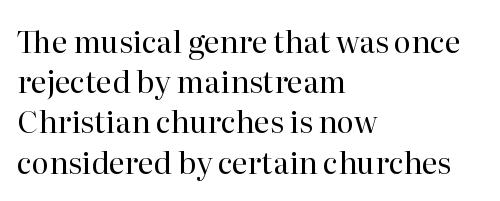
{"serif": "yes", "italic": "no", "bold": "no", "weight": "regular", "width": "normal", "stroke_contrast": "high", "x_height": "medium", "monospaced": "no", "underline": "no", "align": "left", "line_spacing": "normal", "line_spacing_ratio": 1.34, "letter_spacing": "normal", "letter_spacing_em": 0.0, "glyph_px": 30}
